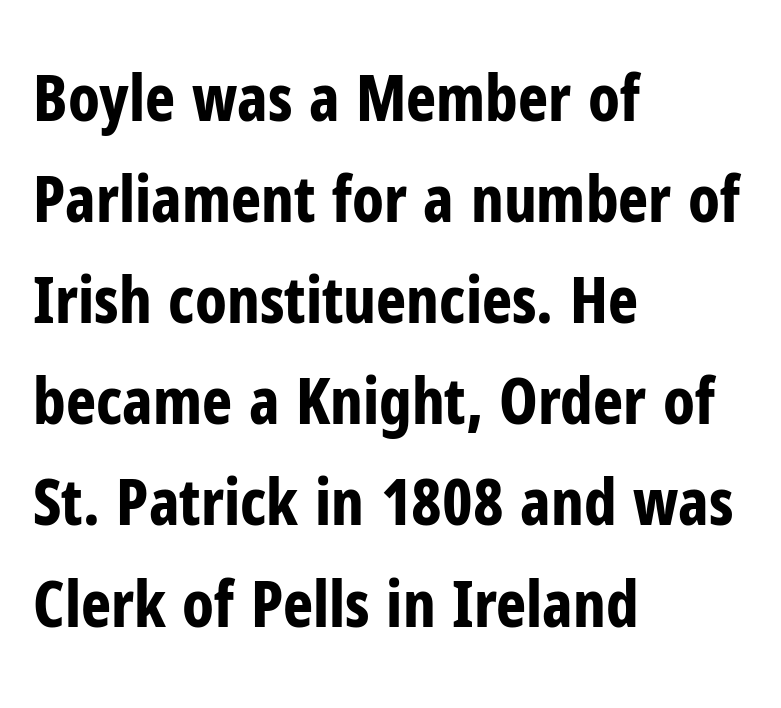
The image shows 64 px bold, condensed sans-serif type, upright; set left-aligned, normal line spacing (1.58x), normal letter spacing, not underlined; low stroke contrast and a medium x-height.
